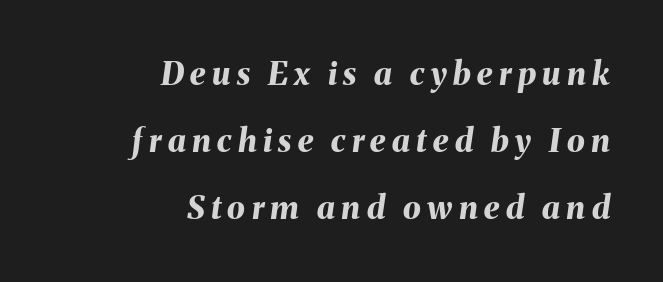
The image shows 32 px bold type, italic (leaning right); set right-aligned, loose line spacing (2.1x), unusually wide letter spacing (+0.2 em), not underlined; medium stroke contrast and a medium x-height.
